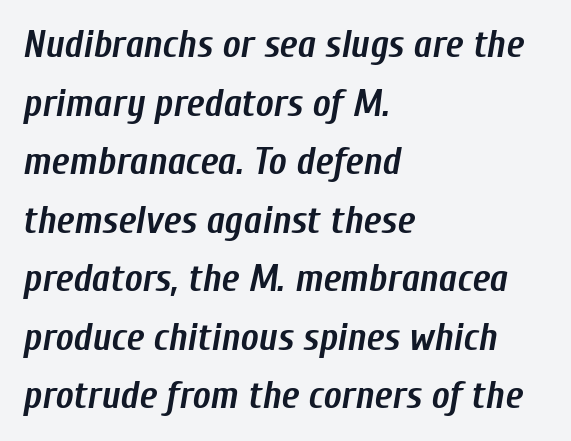
{"italic": "yes", "lean": "right", "slant_degrees": 10, "bold": "yes", "weight": "semibold", "width": "condensed", "stroke_contrast": "low", "x_height": "medium", "monospaced": "no", "underline": "no", "align": "left", "line_spacing": "normal", "line_spacing_ratio": 1.54, "letter_spacing": "normal", "letter_spacing_em": 0.0, "glyph_px": 38}
